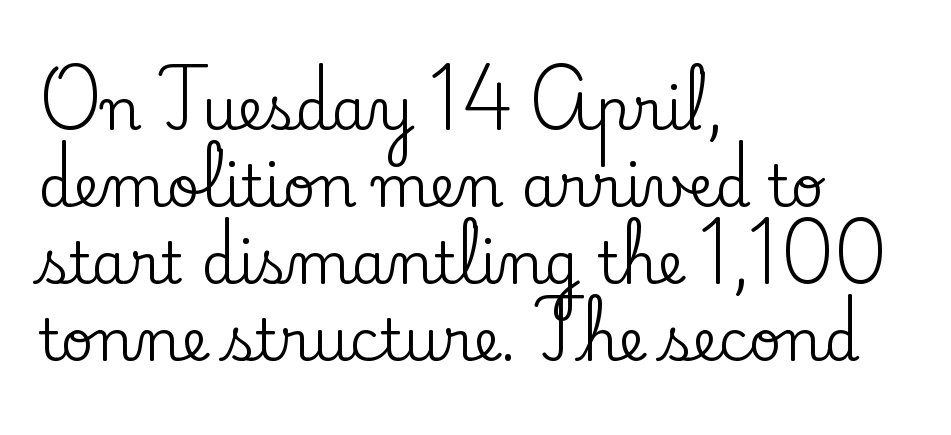
In terms of letterform style, serifs are clearly present. Honestly, the row spacing looks completely unremarkable. Compared with a centered layout, this one pins lines to the left instead. The gaps between neighbouring characters are ordinary and unremarkable. Check the space under the baseline: it is left empty. The lettering holds an erect, upright posture throughout.
